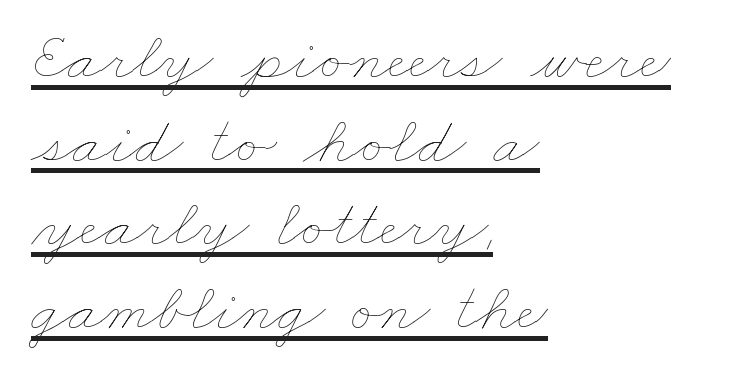
No extra ink here — the face is not bold. The tracking reads as untouched default to a designer's eye. The rendered words wear a rule along their underside. Compared with a centered layout, this one pins lines to the left instead. Looks like regular typesetting: each glyph gets only the width it needs.
